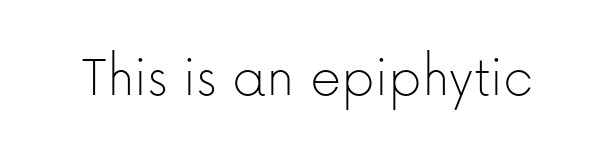
{"serif": "no", "italic": "no", "bold": "no", "weight": "thin", "width": "normal", "stroke_contrast": "low", "x_height": "medium", "monospaced": "no", "underline": "no", "letter_spacing": "normal", "letter_spacing_em": 0.0, "glyph_px": 61}
